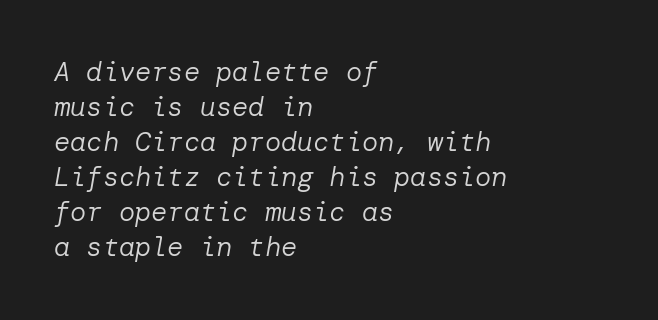
{"italic": "yes", "lean": "right", "slant_degrees": 10, "bold": "no", "underline": "no", "align": "left", "line_spacing": "normal", "line_spacing_ratio": 1.3, "letter_spacing": "normal", "letter_spacing_em": 0.0, "glyph_px": 27}
